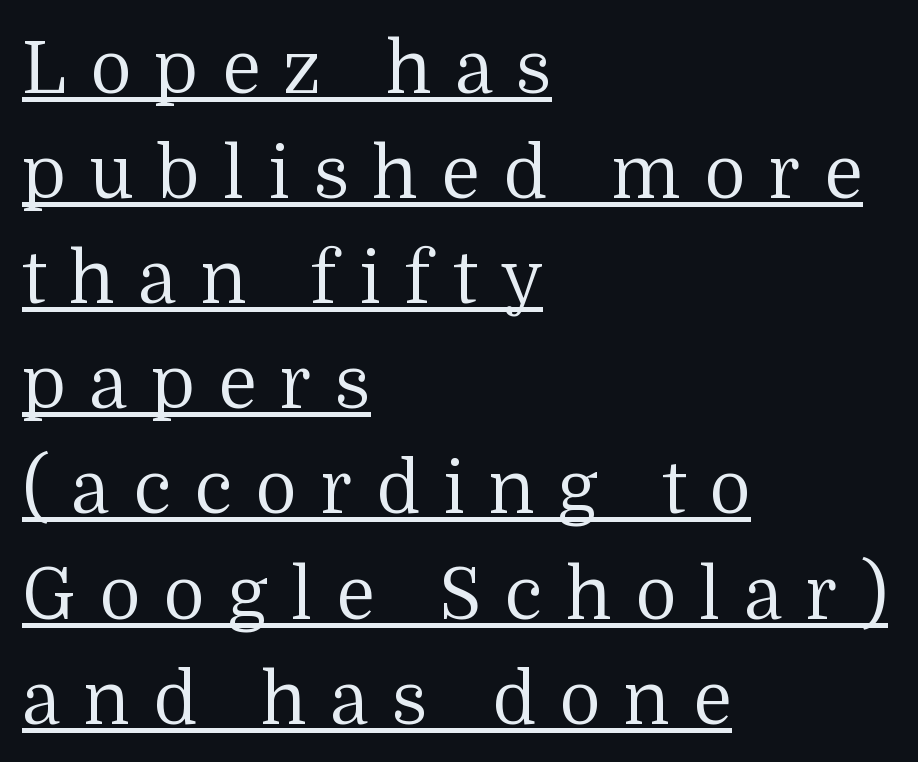
The image shows 72 px regular-weight serif type, upright; set left-aligned, normal line spacing (1.46x), unusually wide letter spacing (+0.32 em), underlined; medium stroke contrast and a medium x-height.
